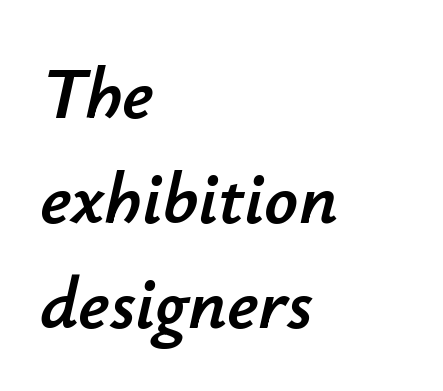
The passage shown leans; its letterforms are oblique. The rows are spaced the way most documents space them. Clear beneath every line of the passage. Note the varied advance widths — an 'i' is clearly narrower than an 'm'. The text block is weighted toward the left margin, trailing off unevenly rightward.
